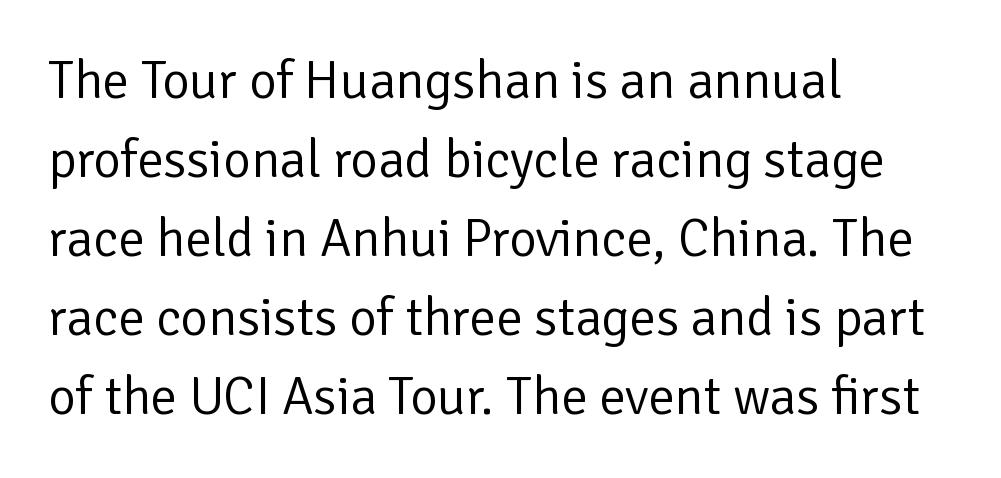
Italic: no, the glyphs are upright roman. A normal amount of white space separates one row of letters from the next. Unlike a traditional serif, this face leaves its strokes unadorned. The string is rendered with underlining switched off.
